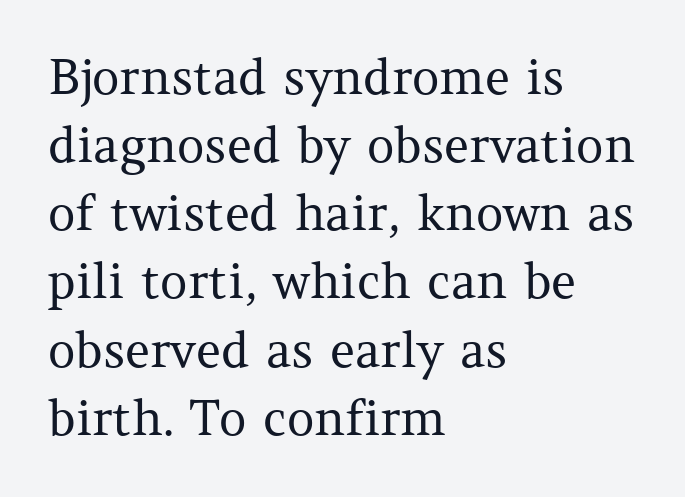
{"serif": "yes", "italic": "no", "bold": "no", "weight": "regular", "width": "normal", "stroke_contrast": "medium", "x_height": "medium", "monospaced": "no", "underline": "no", "align": "left", "line_spacing": "normal", "line_spacing_ratio": 1.42, "letter_spacing": "normal", "letter_spacing_em": 0.0, "glyph_px": 48}
